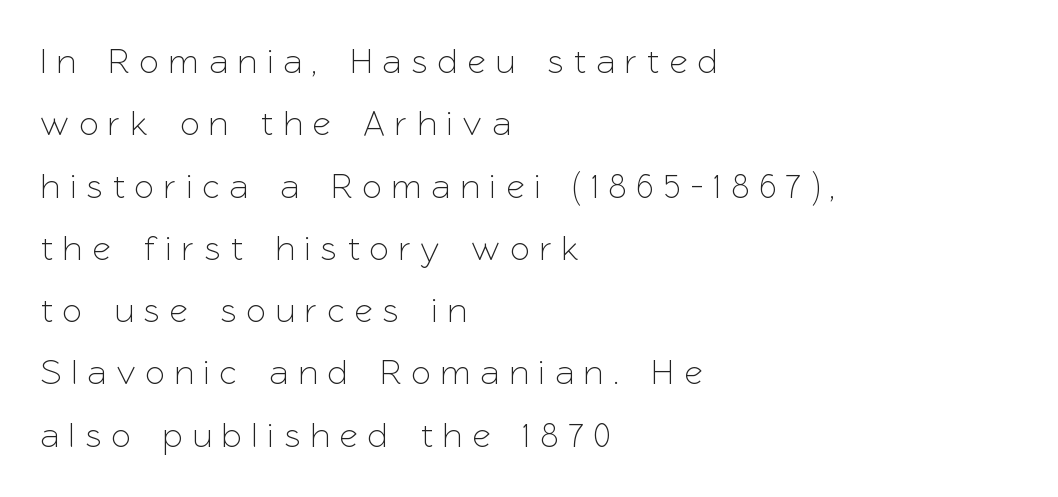
{"serif": "no", "italic": "no", "width": "normal", "stroke_contrast": "low", "x_height": "medium", "monospaced": "no", "underline": "no", "align": "left", "line_spacing_ratio": 1.78, "letter_spacing": "wide", "letter_spacing_em": 0.32, "glyph_px": 35}
